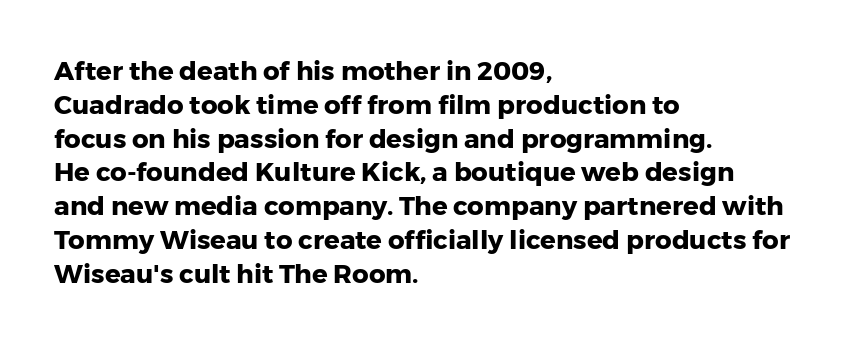
Q: Is the text bold? A: Yes.
Q: Is the text italic (slanted)? A: No, it is upright.
Q: Is the text underlined? A: No.
Q: How is the paragraph aligned? A: Left-aligned.
Q: Is the spacing between letters normal or unusually wide? A: Normal.
Q: Is the spacing between lines tight, normal or loose? A: Normal.
